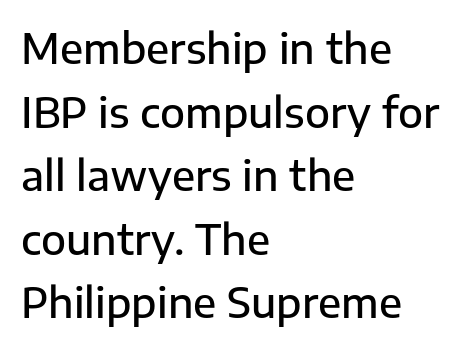
Q: Is the text bold? A: Semi-bold.
Q: Is the text italic (slanted)? A: No, it is upright.
Q: Is the typeface a serif or a sans-serif typeface? A: Sans-serif.
Q: Is the text underlined? A: No.
Q: How is the paragraph aligned? A: Left-aligned.
Q: Is the spacing between letters normal or unusually wide? A: Normal.
Q: Is the spacing between lines tight, normal or loose? A: Normal.
Q: Width (condensed, normal, or wide)? A: Normal.
Q: Stroke contrast? A: Low.
Q: x-height? A: Medium.
Q: Monospaced? A: No.
